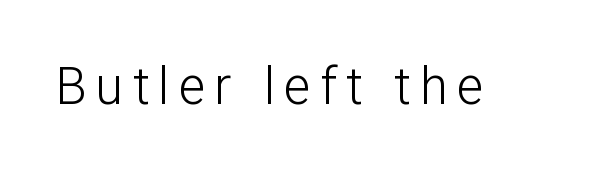
The image shows 51 px light sans-serif type, upright; set not underlined; low stroke contrast and a medium x-height.
